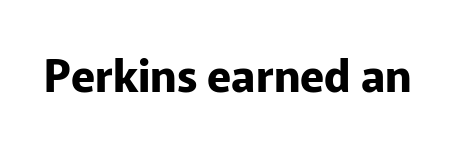
The tracking reads as untouched default to a designer's eye. Only glyphs here, with clear space below each row. The font's upright variant was chosen for this text. Compared with an ordinary text face, these strokes are far heavier — a full bold.
